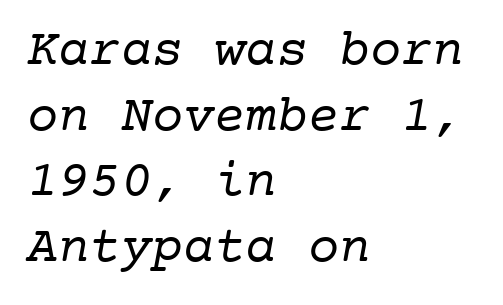
{"serif": "yes", "bold": "no", "weight": "regular", "width": "normal", "stroke_contrast": "low", "x_height": "medium", "monospaced": "yes", "underline": "no", "align": "left", "line_spacing": "normal", "line_spacing_ratio": 1.26, "letter_spacing": "normal", "letter_spacing_em": 0.0, "glyph_px": 52}
